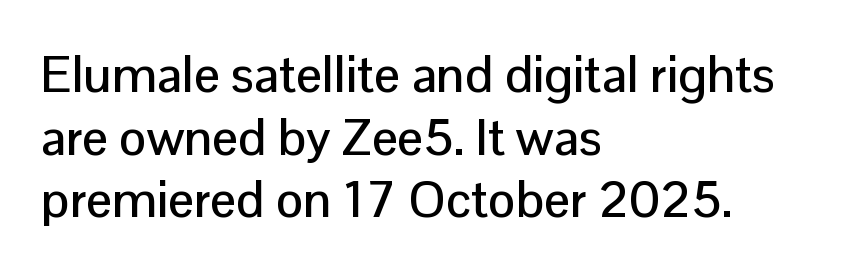
Q: Is the text italic (slanted)? A: No, it is upright.
Q: Is the typeface a serif or a sans-serif typeface? A: Sans-serif.
Q: Is the text underlined? A: No.
Q: How is the paragraph aligned? A: Left-aligned.
Q: Is the spacing between letters normal or unusually wide? A: Normal.
Q: Width (condensed, normal, or wide)? A: Normal.
Q: Stroke contrast? A: Low.
Q: x-height? A: Medium.
Q: Monospaced? A: No.
